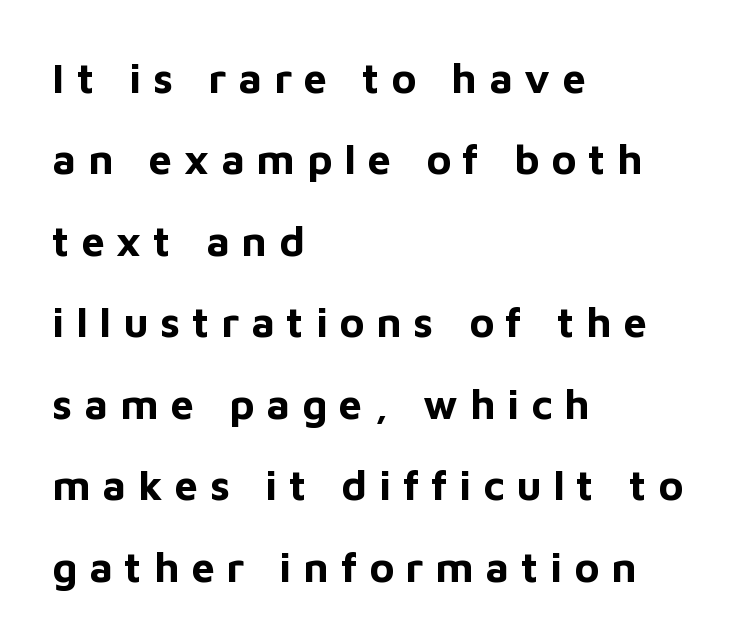
Notice the wide empty band between every row — that's loose leading. You'd pick this weight for a headline — it's a proper bold. The rag falls on the right side of this text block. Substantial extra tracking has been applied to these lines. This sample uses a sans-serif face.
